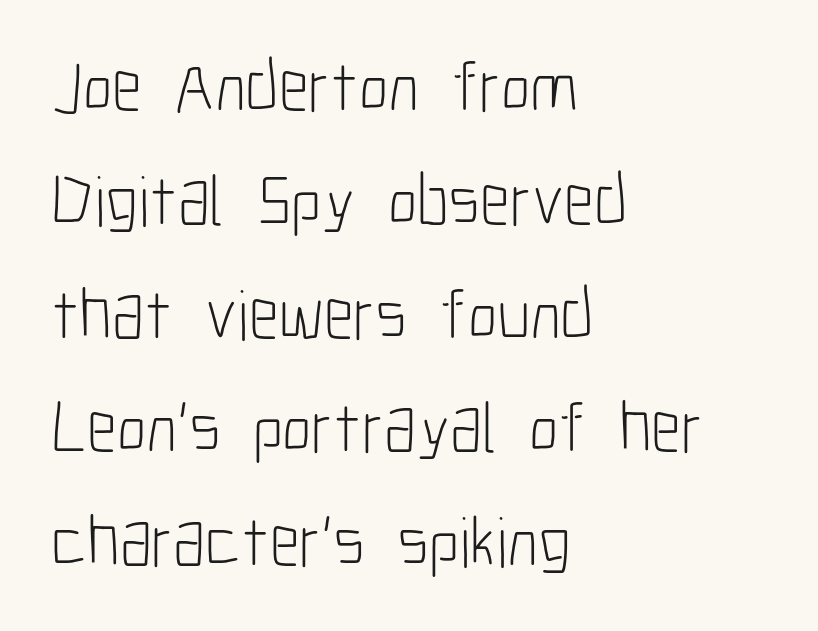
Q: Is the text bold? A: No.
Q: Is the text italic (slanted)? A: No, it is upright.
Q: Is the typeface a serif or a sans-serif typeface? A: Sans-serif.
Q: Is the text underlined? A: No.
Q: How is the paragraph aligned? A: Left-aligned.
Q: Is the spacing between letters normal or unusually wide? A: Normal.
Q: Is the spacing between lines tight, normal or loose? A: Normal.
Q: Width (condensed, normal, or wide)? A: Condensed.
Q: Stroke contrast? A: Low.
Q: x-height? A: Medium.
Q: Monospaced? A: No.
